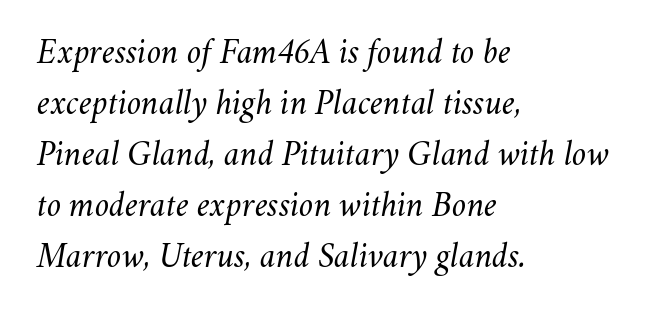
{"italic": "yes", "lean": "right", "slant_degrees": 11, "bold": "no", "weight": "regular", "width": "normal", "stroke_contrast": "medium", "x_height": "small", "monospaced": "no", "underline": "no", "align": "left", "line_spacing": "normal", "line_spacing_ratio": 1.46, "letter_spacing": "normal", "letter_spacing_em": 0.0, "glyph_px": 35}
